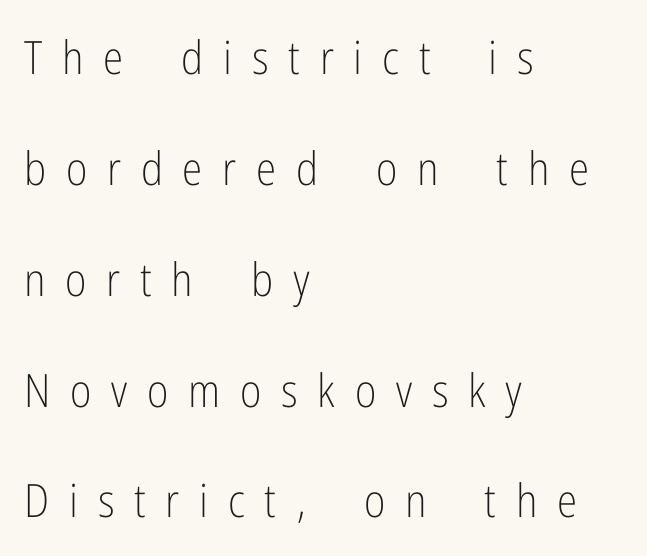
{"serif": "no", "italic": "no", "bold": "no", "weight": "light", "width": "condensed", "stroke_contrast": "low", "x_height": "medium", "monospaced": "no", "underline": "no", "align": "left", "line_spacing": "loose", "line_spacing_ratio": 2.41, "letter_spacing": "wide", "letter_spacing_em": 0.43, "glyph_px": 46}
